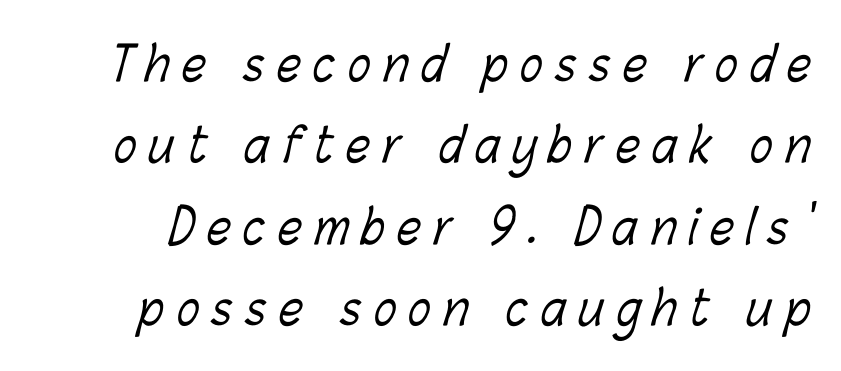
Q: Is the text bold? A: No.
Q: Is the text underlined? A: No.
Q: Is the spacing between letters normal or unusually wide? A: Unusually wide.
Q: Width (condensed, normal, or wide)? A: Condensed.
Q: Stroke contrast? A: Low.
Q: x-height? A: Medium.
Q: Monospaced? A: No.
